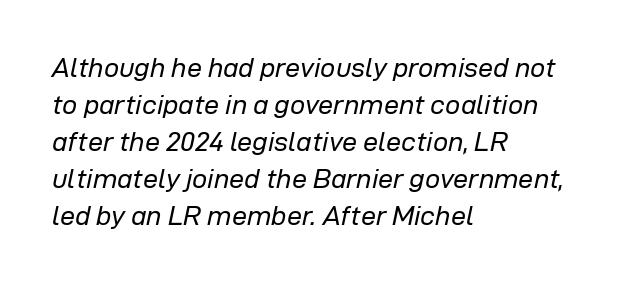
The image shows 27 px text type, italic (leaning right); set left-aligned, normal line spacing (1.37x), normal letter spacing, not underlined.
